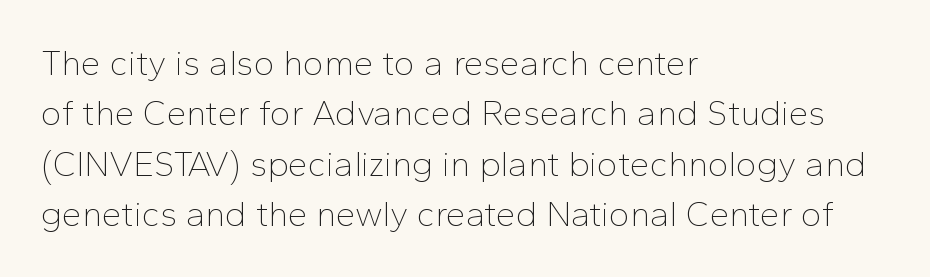
Q: Is the text bold? A: No.
Q: Is the text italic (slanted)? A: No, it is upright.
Q: Is the typeface a serif or a sans-serif typeface? A: Sans-serif.
Q: Is the text underlined? A: No.
Q: How is the paragraph aligned? A: Left-aligned.
Q: Is the spacing between letters normal or unusually wide? A: Normal.
Q: Is the spacing between lines tight, normal or loose? A: Normal.
Q: Width (condensed, normal, or wide)? A: Normal.
Q: Stroke contrast? A: Low.
Q: x-height? A: Medium.
Q: Monospaced? A: No.
